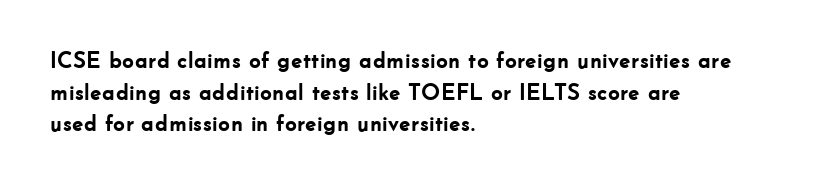
{"italic": "no", "bold": "yes", "underline": "no", "align": "left", "line_spacing": "normal", "line_spacing_ratio": 1.38, "letter_spacing": "normal", "letter_spacing_em": 0.0, "glyph_px": 23}
